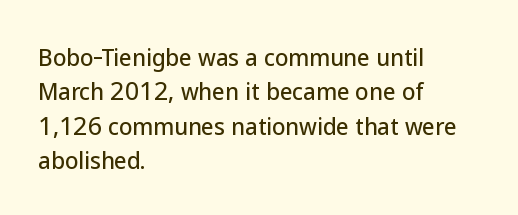
{"italic": "no", "underline": "no", "align": "left", "line_spacing": "normal", "line_spacing_ratio": 1.56, "letter_spacing": "normal", "letter_spacing_em": 0.0, "glyph_px": 22}
